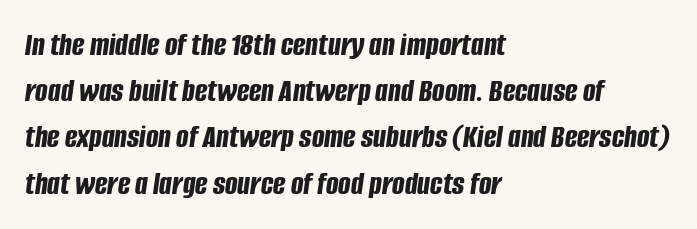
The image shows 33 px bold, condensed type, italic (leaning right); set left-aligned, normal line spacing (1.4x), normal letter spacing, not underlined; low stroke contrast and a large x-height.
